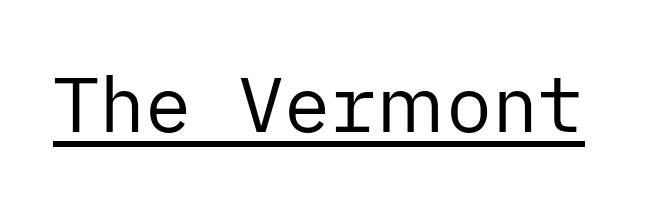
Ascenders rise straight up at ninety degrees. The tracking reads as untouched default to a designer's eye. Observe the absence of serifs on each vertical stroke in this sample. The sample's only ornament is a line tracing under the words. Weight: in the light-to-regular range.
